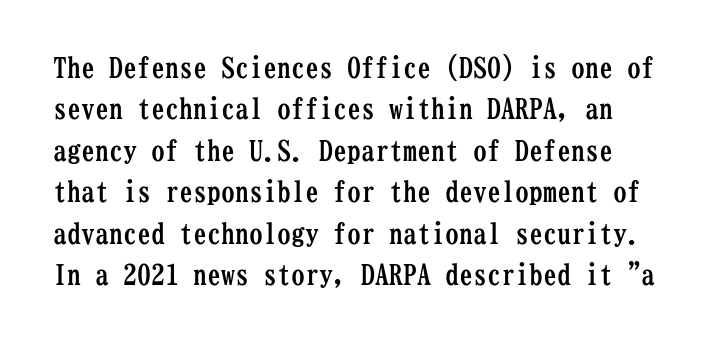
Q: Is the text bold? A: Yes.
Q: Is the text italic (slanted)? A: No, it is upright.
Q: Is the typeface a serif or a sans-serif typeface? A: Serif.
Q: Is the text underlined? A: No.
Q: Is the spacing between letters normal or unusually wide? A: Normal.
Q: Is the spacing between lines tight, normal or loose? A: Normal.
Q: Width (condensed, normal, or wide)? A: Condensed.
Q: Stroke contrast? A: Low.
Q: x-height? A: Medium.
Q: Monospaced? A: Yes.
